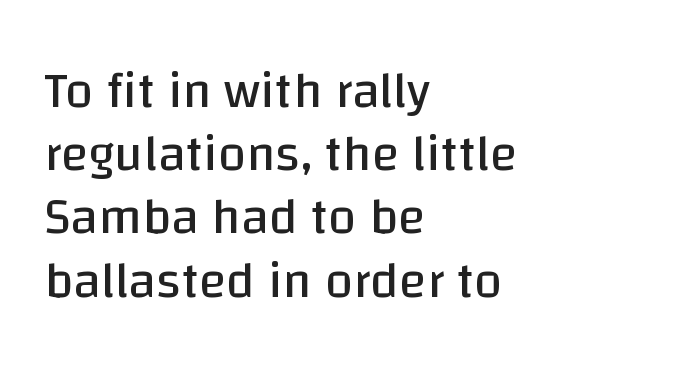
{"serif": "no", "italic": "no", "bold": "no", "weight": "regular", "width": "normal", "stroke_contrast": "low", "x_height": "large", "monospaced": "no", "underline": "no", "align": "left", "line_spacing_ratio": 1.24, "letter_spacing": "normal", "letter_spacing_em": 0.0, "glyph_px": 51}
